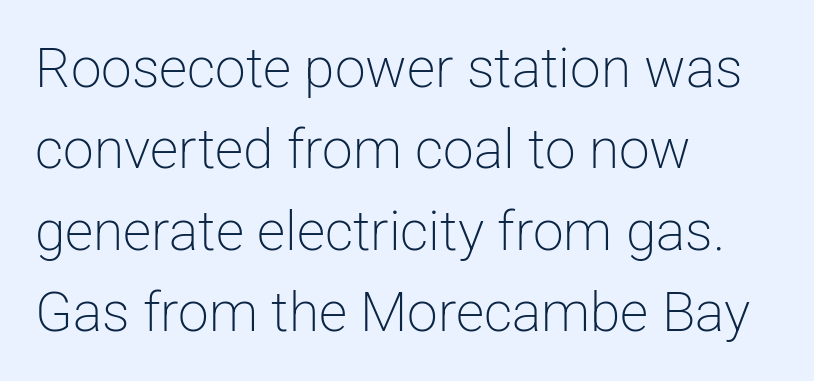
The image shows 55 px light sans-serif type, upright; set left-aligned, normal line spacing (1.48x), normal letter spacing, not underlined; low stroke contrast and a medium x-height.
